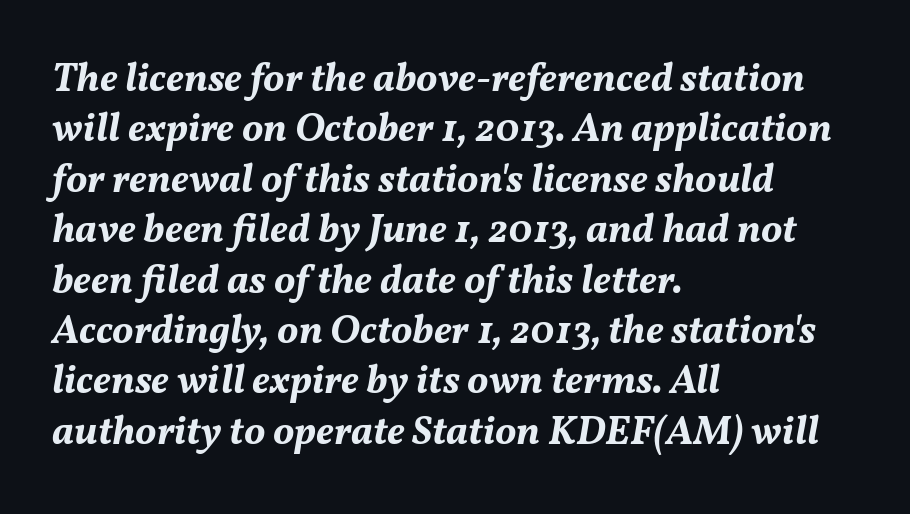
Q: Is the text bold? A: Yes.
Q: Is the text italic (slanted)? A: Yes, it leans right by about 11 degrees.
Q: Is the text underlined? A: No.
Q: How is the paragraph aligned? A: Left-aligned.
Q: Is the spacing between letters normal or unusually wide? A: Normal.
Q: Is the spacing between lines tight, normal or loose? A: Normal.
Q: Width (condensed, normal, or wide)? A: Normal.
Q: Stroke contrast? A: Medium.
Q: x-height? A: Medium.
Q: Monospaced? A: No.
